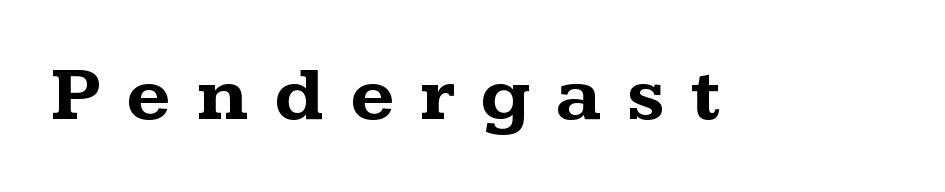
Q: Is the text bold? A: Yes.
Q: Is the text italic (slanted)? A: No, it is upright.
Q: Is the typeface a serif or a sans-serif typeface? A: Serif.
Q: Is the text underlined? A: No.
Q: Is the spacing between letters normal or unusually wide? A: Unusually wide.
Q: Width (condensed, normal, or wide)? A: Wide.
Q: Stroke contrast? A: Medium.
Q: x-height? A: Medium.
Q: Monospaced? A: No.
